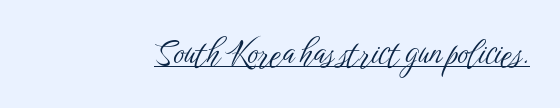
Default kerning and tracking; the words read as compact shapes. Think of a printed novel: that variable character pitch is what you see here. This rendering employs a face without finishing strokes, i.e., a sans-serif. Heft: none added — not bold. Does a line run under the words? Yes, clearly.
